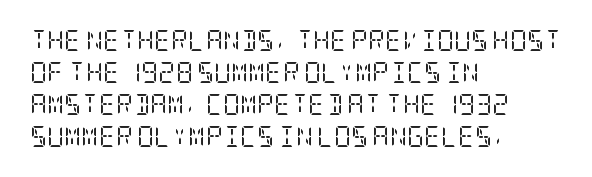
{"italic": "no", "bold": "no", "underline": "no", "align": "left", "line_spacing": "normal", "line_spacing_ratio": 1.52, "letter_spacing": "normal", "letter_spacing_em": 0.0, "glyph_px": 21}
